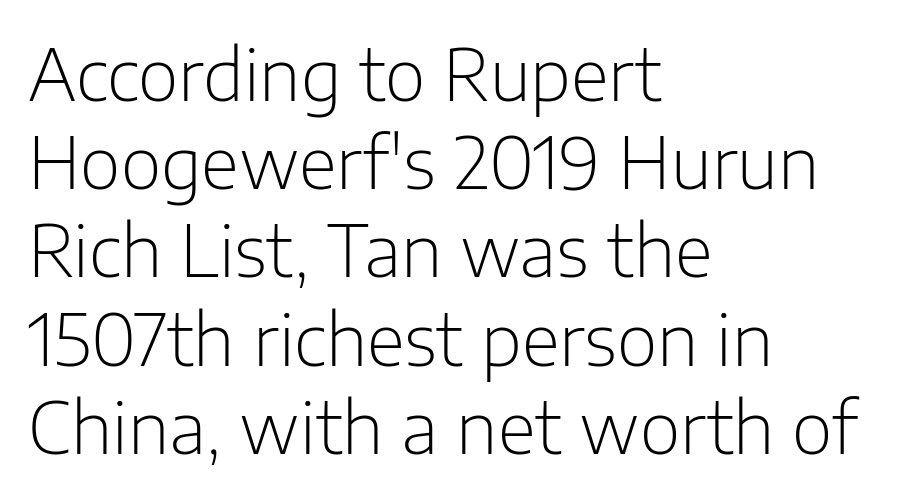
{"serif": "no", "italic": "no", "bold": "no", "weight": "light", "width": "normal", "stroke_contrast": "low", "x_height": "medium", "monospaced": "no", "underline": "no", "align": "left", "line_spacing": "normal", "line_spacing_ratio": 1.26, "letter_spacing": "normal", "letter_spacing_em": 0.0, "glyph_px": 70}
